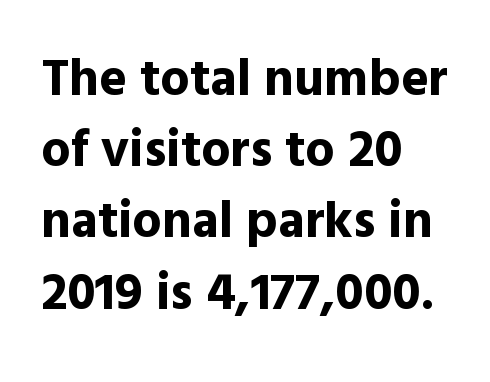
One glance says typical: line gaps are just what's usual. The letters are bold, with thick, heavy strokes. The tracking reads as untouched default to a designer's eye. The paragraph shown leans on its left margin.
